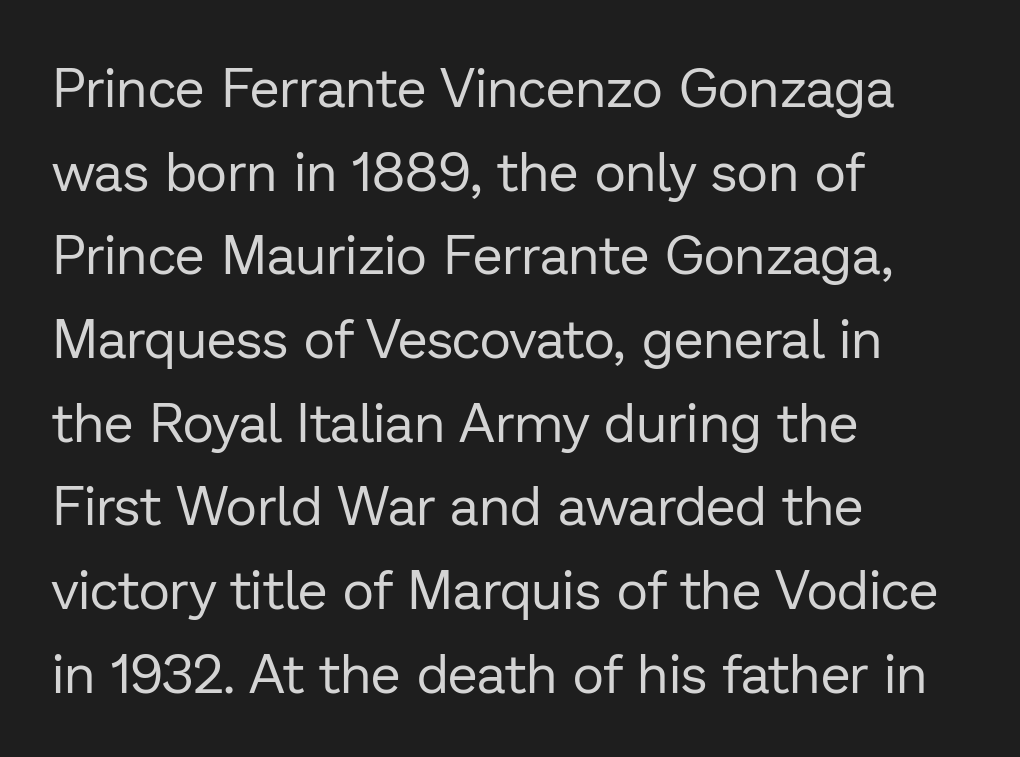
The baseline area is clear. Horizontal alignment here is leftward, the default for most running prose. Note: no serifs on the glyphs. Does extra space separate the letters? No, they use regular spacing. The passage shown is typed in a proportional face where columns would drift.
